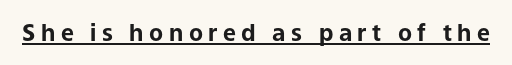
{"italic": "no", "bold": "yes", "underline": "yes", "letter_spacing": "wide", "letter_spacing_em": 0.24, "glyph_px": 23}
